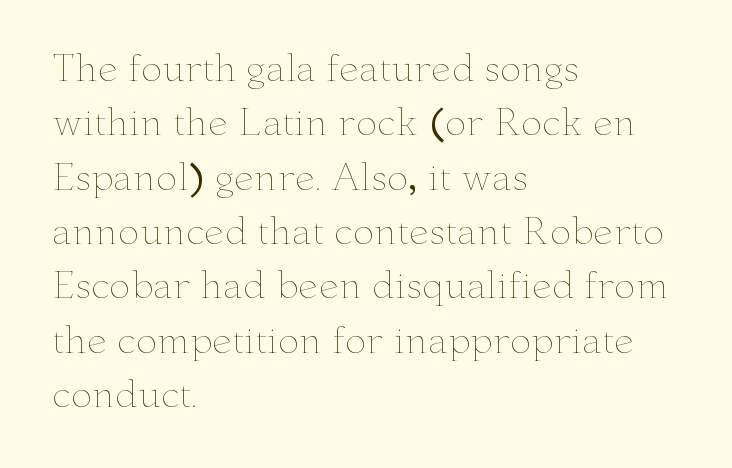
{"italic": "no", "bold": "no", "weight": "thin", "width": "wide", "stroke_contrast": "low", "x_height": "small", "monospaced": "no", "underline": "no", "align": "left", "line_spacing": "normal", "line_spacing_ratio": 1.51, "letter_spacing": "normal", "letter_spacing_em": 0.0, "glyph_px": 36}
